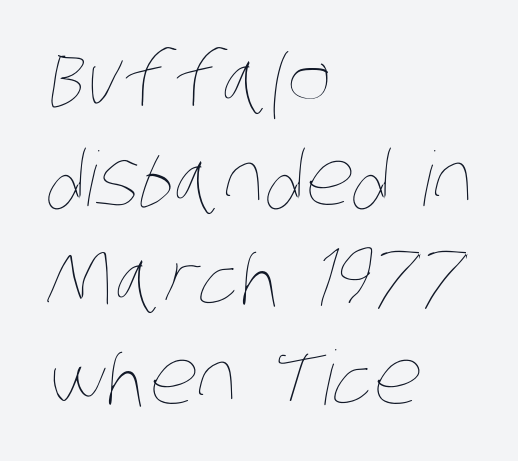
The image shows 75 px thin, condensed type; set left-aligned, normal line spacing (1.33x), normal letter spacing, not underlined; low stroke contrast and a large x-height.
